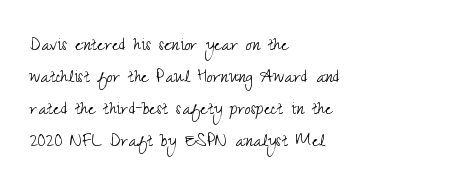
The image shows 21 px text type, upright; set left-aligned, normal line spacing (1.52x), normal letter spacing, not underlined.
